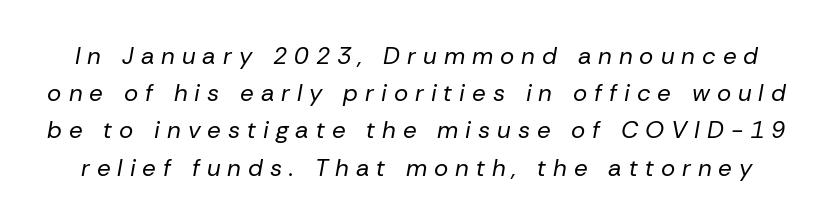
{"italic": "yes", "lean": "right", "slant_degrees": 10, "bold": "no", "underline": "no", "line_spacing": "normal", "line_spacing_ratio": 1.55, "letter_spacing": "wide", "letter_spacing_em": 0.29, "glyph_px": 24}
